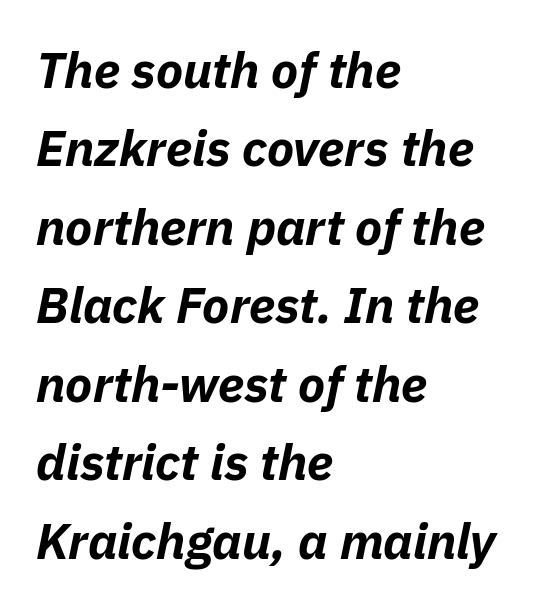
The image shows 50 px bold type, italic (leaning right); set left-aligned, normal line spacing (1.57x), normal letter spacing, not underlined; low stroke contrast and a medium x-height.
